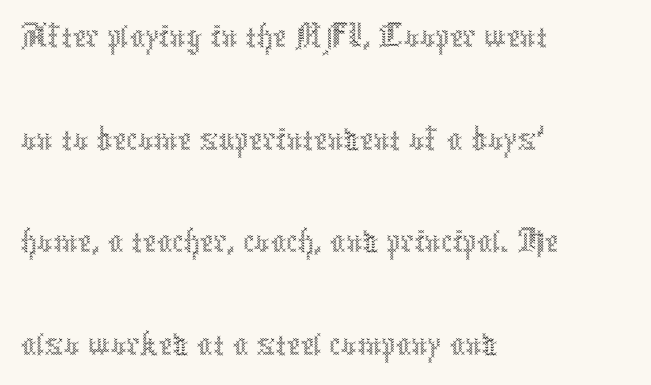
Q: Is the text bold? A: No.
Q: Is the text italic (slanted)? A: No, it is upright.
Q: Is the text underlined? A: No.
Q: How is the paragraph aligned? A: Left-aligned.
Q: Is the spacing between letters normal or unusually wide? A: Normal.
Q: Is the spacing between lines tight, normal or loose? A: Normal.
Q: Width (condensed, normal, or wide)? A: Condensed.
Q: x-height? A: Medium.
Q: Monospaced? A: No.
